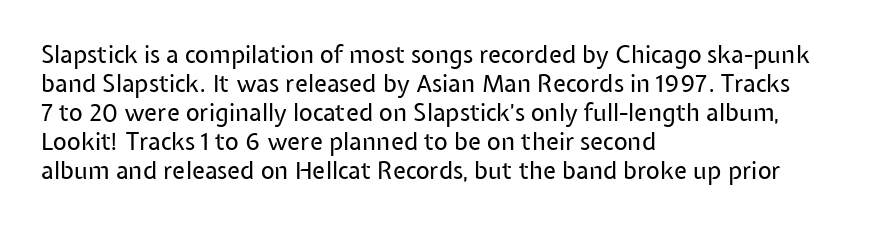
Q: Is the text bold? A: No.
Q: Is the text italic (slanted)? A: No, it is upright.
Q: Is the text underlined? A: No.
Q: How is the paragraph aligned? A: Left-aligned.
Q: Is the spacing between letters normal or unusually wide? A: Normal.
